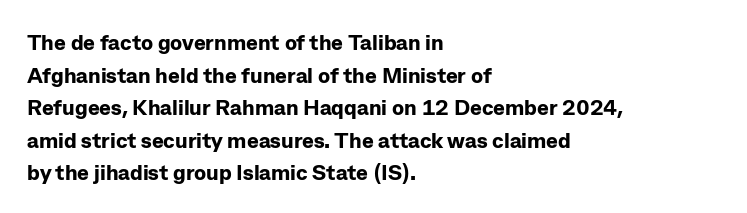
The letters stand straight up with perfectly vertical stems. Vertical spacing — default. Beneath every word, the page is bare. Typeset ragged right — the left edge is the straight one.
